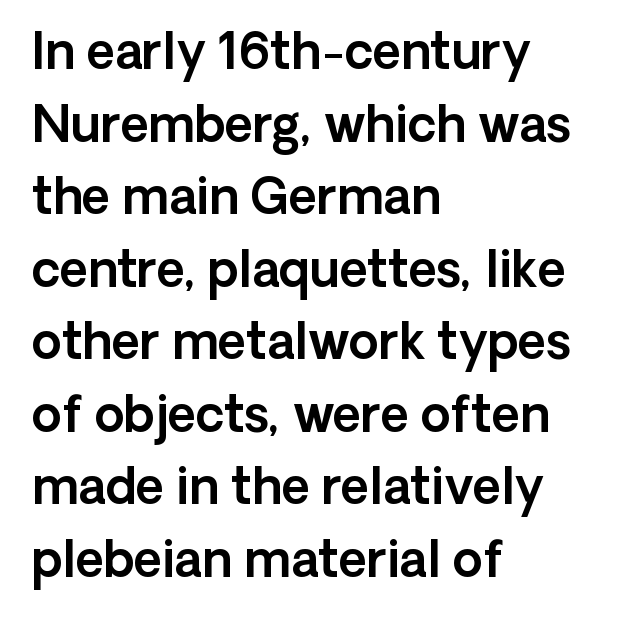
The image shows 49 px sans-serif type, upright; set left-aligned, normal line spacing (1.48x), normal letter spacing, not underlined; a medium x-height.
